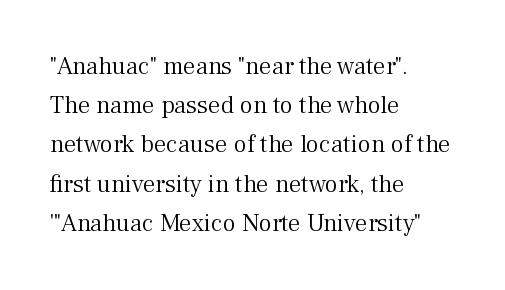
The image shows 25 px text type, upright; set left-aligned, normal line spacing (1.57x), normal letter spacing, not underlined.
